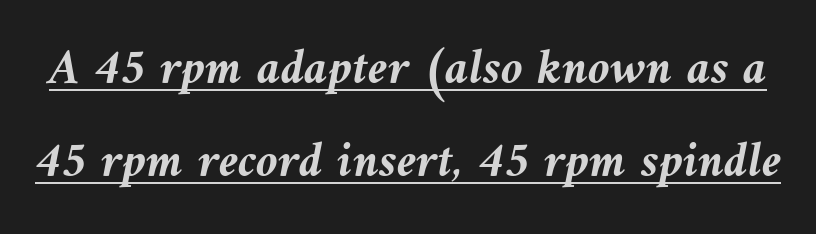
The image shows 50 px semibold type, italic (leaning left); set line spacing 1.86x, normal letter spacing, underlined; medium stroke contrast and a medium x-height.
